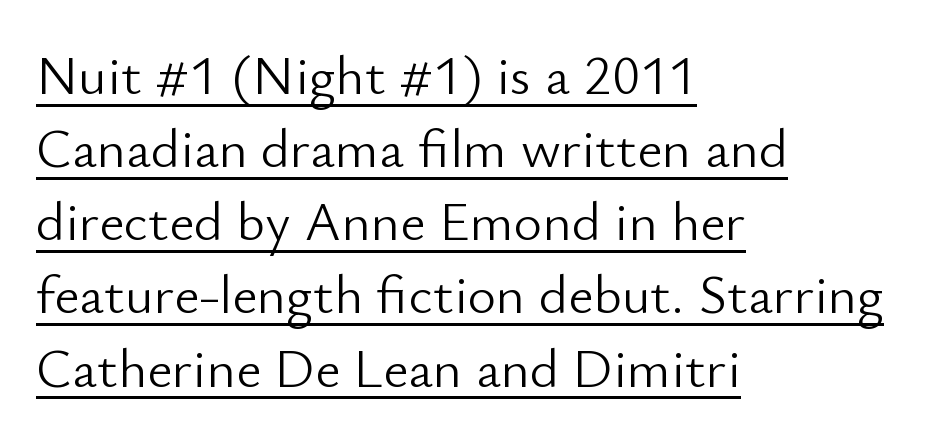
The image shows 55 px light sans-serif type, upright; set left-aligned, normal line spacing (1.33x), normal letter spacing, underlined; low stroke contrast and a small x-height.
